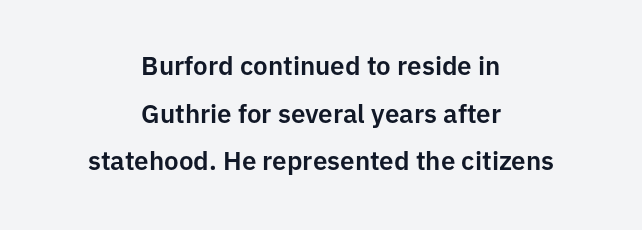
{"italic": "no", "underline": "no", "align": "center", "line_spacing_ratio": 1.83, "letter_spacing": "normal", "letter_spacing_em": 0.0, "glyph_px": 26}
